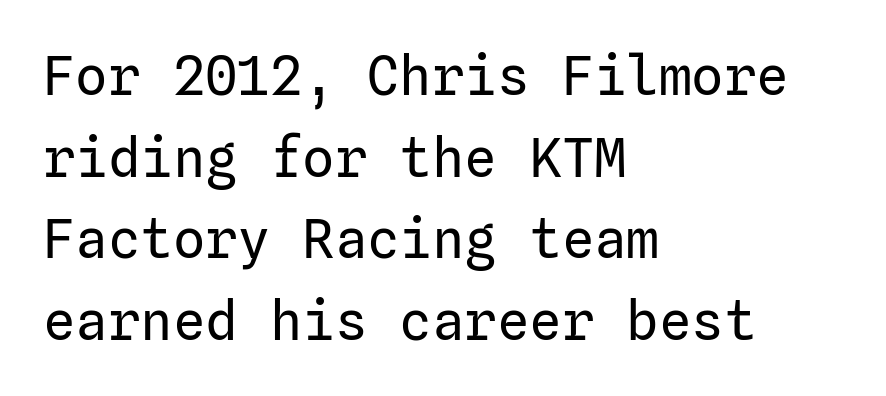
Q: Is the text bold? A: No.
Q: Is the text italic (slanted)? A: No, it is upright.
Q: Is the typeface a serif or a sans-serif typeface? A: Sans-serif.
Q: Is the text underlined? A: No.
Q: How is the paragraph aligned? A: Left-aligned.
Q: Is the spacing between letters normal or unusually wide? A: Normal.
Q: Is the spacing between lines tight, normal or loose? A: Normal.
Q: Width (condensed, normal, or wide)? A: Normal.
Q: Stroke contrast? A: Low.
Q: x-height? A: Medium.
